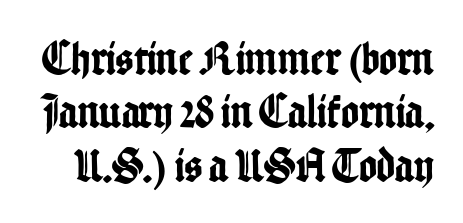
The leading is snug, giving the passage a crowded texture. Is this a sans? Yes — the strokes have no serifs. Upright lettering throughout. Any mark beneath the type? The region is blank. Here the designer chose a conventional face with non-uniform glyph widths. The line texture is even and compact thanks to regular tracking.
